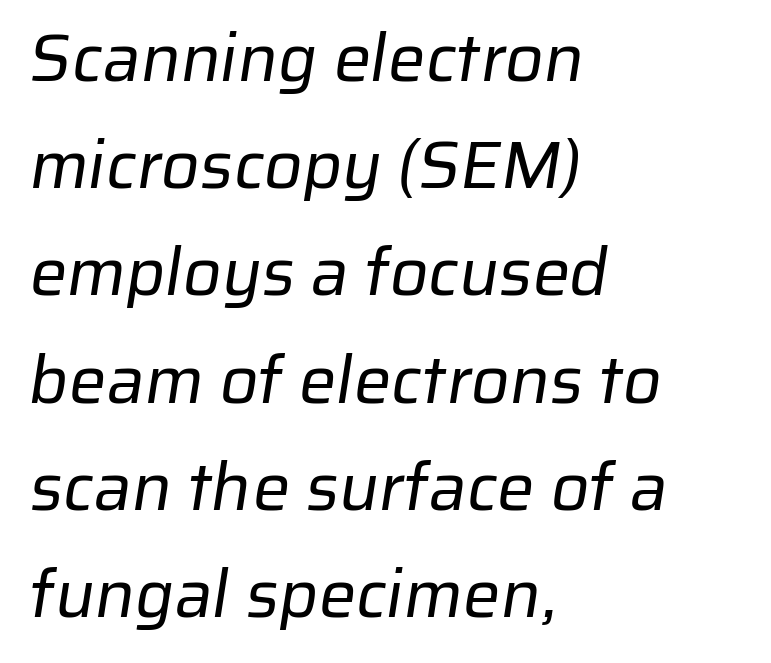
{"serif": "no", "bold": "no", "weight": "regular", "width": "normal", "stroke_contrast": "low", "x_height": "medium", "monospaced": "no", "underline": "no", "align": "left", "line_spacing": "normal", "line_spacing_ratio": 1.6, "letter_spacing": "normal", "letter_spacing_em": 0.0, "glyph_px": 67}
